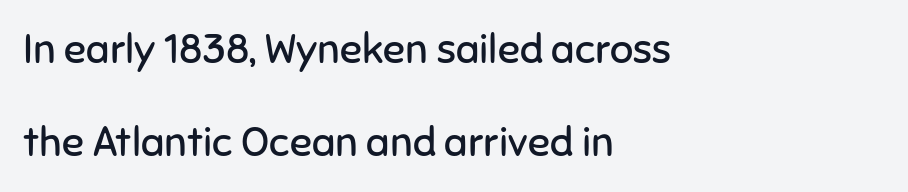
The rendering uses natural spacing where letterforms have individual widths. Horizontal alignment here is leftward, the default for most running prose. The glyphs in this specimen are sans serif. Weight: in the light-to-regular range. Nobody touched the tracking dial on this one. The strip under each line holds only bare page.
